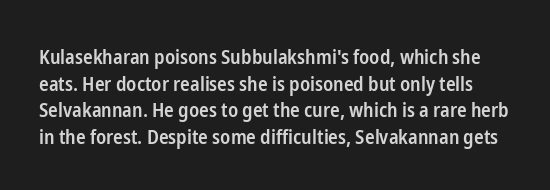
Q: Is the text bold? A: Semi-bold.
Q: Is the text italic (slanted)? A: No, it is upright.
Q: Is the text underlined? A: No.
Q: Is the spacing between letters normal or unusually wide? A: Normal.
Q: Is the spacing between lines tight, normal or loose? A: Normal.
